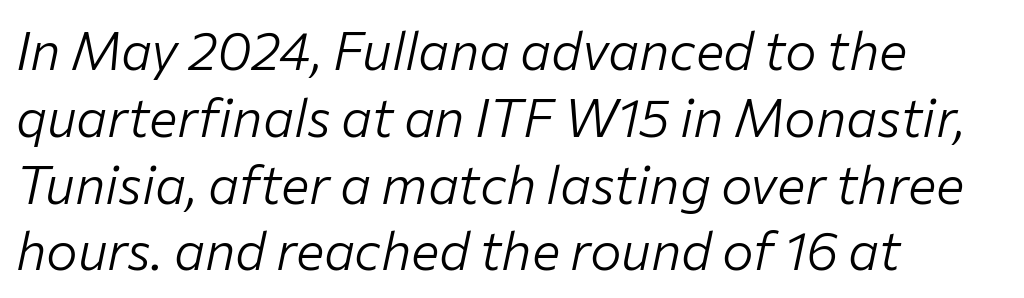
Rendered with sloped, italic letterforms. Proportional: the letters do not fall into vertical columns. The gap between lines stays unmarked. Caption: multi-line text, flush left, ragged right.
